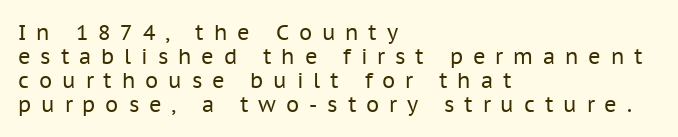
{"italic": "no", "bold": "no", "underline": "no", "align": "left", "line_spacing": "tight", "line_spacing_ratio": 1.15, "letter_spacing": "wide", "letter_spacing_em": 0.47, "glyph_px": 21}
